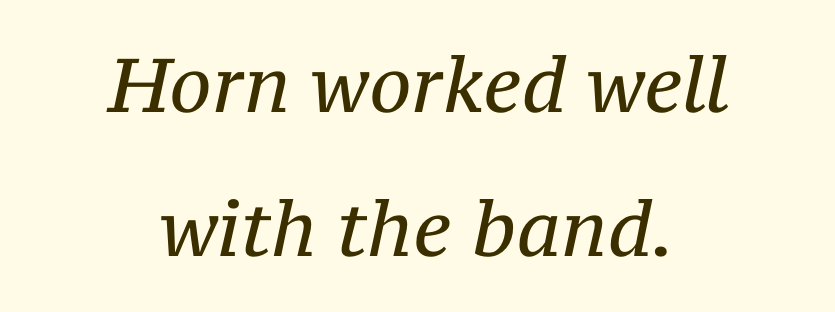
The image shows 76 px regular-weight serif type, italic (leaning right); set centered, loose line spacing (1.9x), normal letter spacing, not underlined; medium stroke contrast and a medium x-height.
